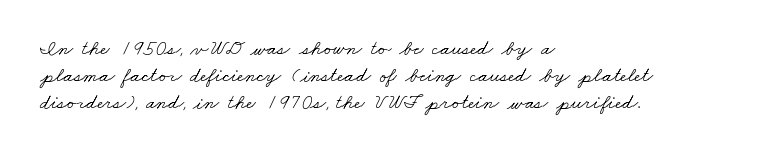
Letters have the restrained weight of plain body copy at most. The letters sit at their default tracking, neither squeezed nor spread. One-word summary of the alignment: left. Descenders hang freely into open space.
